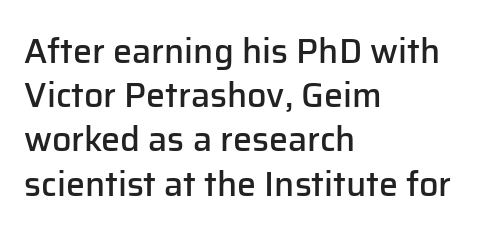
These lines are rendered in a variable-pitch font. If you drew a ruler down the left edge, every line would touch it. Glyph-to-glyph distance matches everyday printed text. Do the letters lean? They stand straight. Each new line begins a customary step beneath the previous one. Words float on clear page, feet unadorned.
